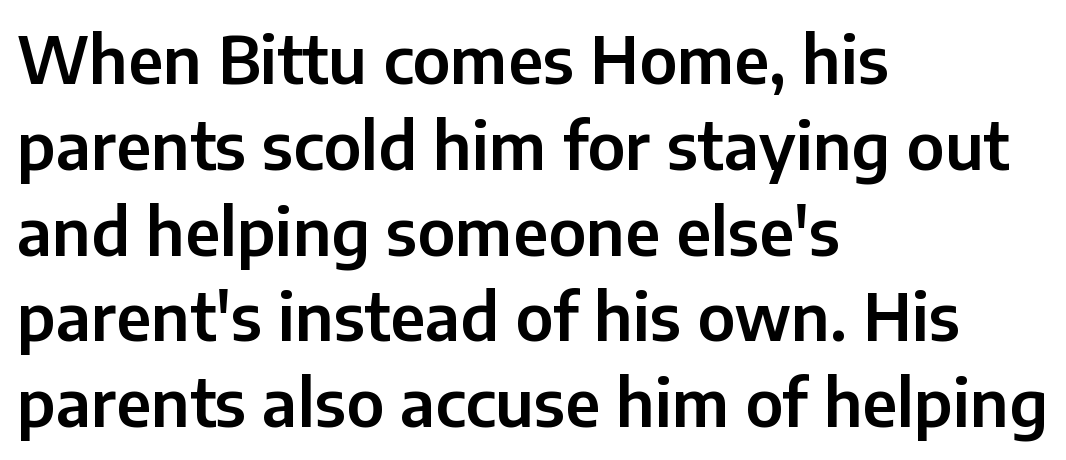
The setting favours the left margin, as ordinary paragraphs usually do. Note the varied advance widths — an 'i' is clearly narrower than an 'm'. Look at the tracking — it's just the regular setting, nothing added. Does the type have serifs? No, each stem ends abruptly. Does the lettering tilt? It doesn't — this is upright. The vertical gap from one line to the next is medium.
